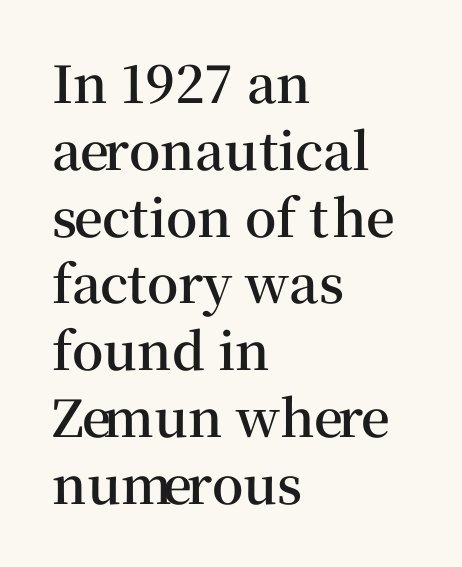
Q: Is the text bold? A: Semi-bold.
Q: Is the text italic (slanted)? A: No, it is upright.
Q: Is the typeface a serif or a sans-serif typeface? A: Serif.
Q: Is the text underlined? A: No.
Q: How is the paragraph aligned? A: Left-aligned.
Q: Is the spacing between letters normal or unusually wide? A: Normal.
Q: Is the spacing between lines tight, normal or loose? A: Normal.
Q: Width (condensed, normal, or wide)? A: Normal.
Q: Stroke contrast? A: Medium.
Q: x-height? A: Medium.
Q: Monospaced? A: No.
